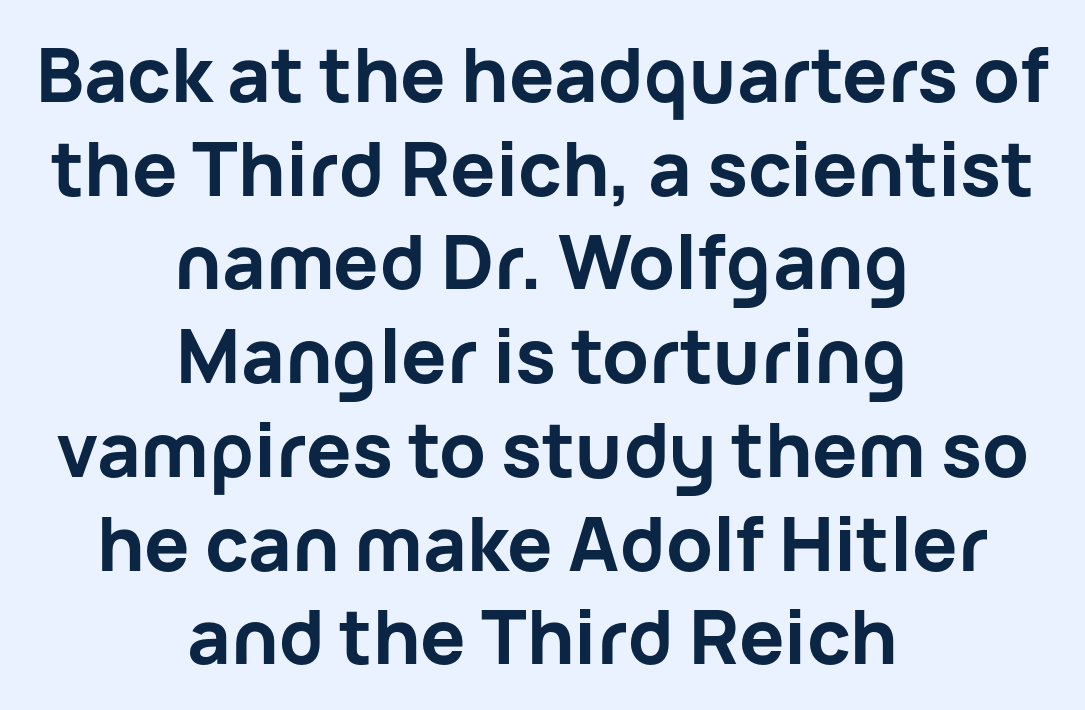
This rendering leaves character spacing at its baseline value. Typeset on center — no edge is straight. The typesetting leans heavy: a genuine bold. Each letter keeps its own natural width here, so spacing adapts to shape. Bare-footed words on every line.
